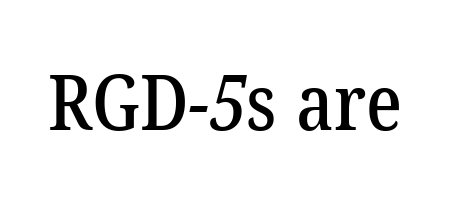
Q: Is the typeface a serif or a sans-serif typeface? A: Serif.
Q: Is the text underlined? A: No.
Q: Is the spacing between letters normal or unusually wide? A: Normal.
Q: Width (condensed, normal, or wide)? A: Normal.
Q: Stroke contrast? A: Low.
Q: x-height? A: Medium.
Q: Monospaced? A: No.
